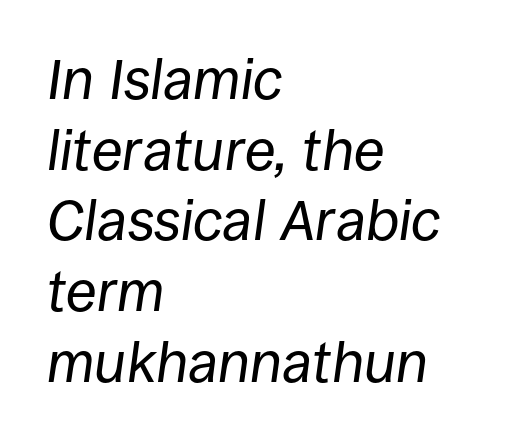
Q: Is the text bold? A: No.
Q: Is the text italic (slanted)? A: Yes, it leans right by about 8 degrees.
Q: Is the text underlined? A: No.
Q: How is the paragraph aligned? A: Left-aligned.
Q: Is the spacing between letters normal or unusually wide? A: Normal.
Q: Width (condensed, normal, or wide)? A: Normal.
Q: Stroke contrast? A: Low.
Q: x-height? A: Large.
Q: Monospaced? A: No.
